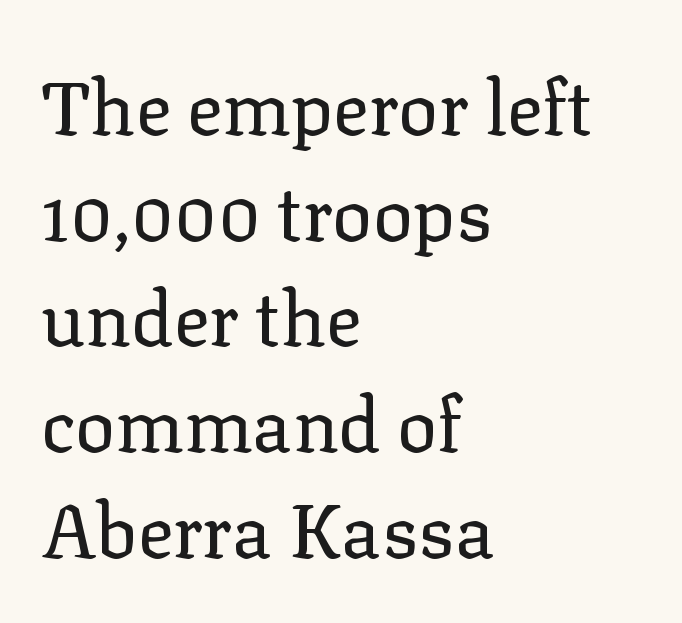
{"serif": "yes", "italic": "no", "bold": "no", "weight": "regular", "width": "normal", "stroke_contrast": "low", "x_height": "medium", "monospaced": "no", "underline": "no", "align": "left", "line_spacing": "normal", "line_spacing_ratio": 1.41, "letter_spacing": "normal", "letter_spacing_em": 0.0, "glyph_px": 75}
